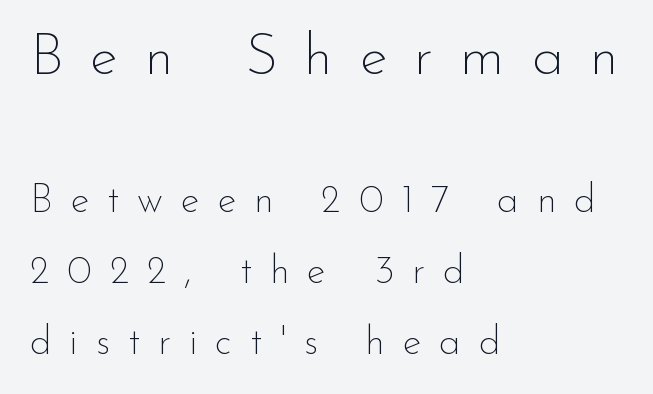
These lines are rendered in a variable-pitch font. Type size steps down from the first block to the second. The typeface has the unassuming heft of standard copy or less. No word sits above an underline. In CSS terms this would be text-align: left.
